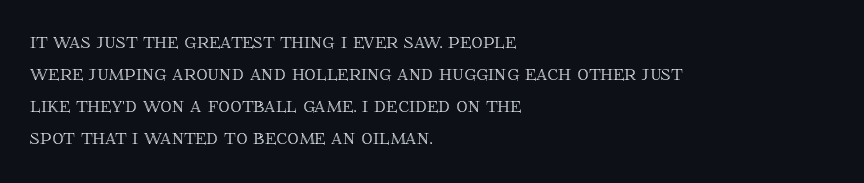
{"italic": "no", "underline": "no", "align": "left", "line_spacing": "normal", "line_spacing_ratio": 1.39, "letter_spacing": "normal", "letter_spacing_em": 0.0, "glyph_px": 23}
